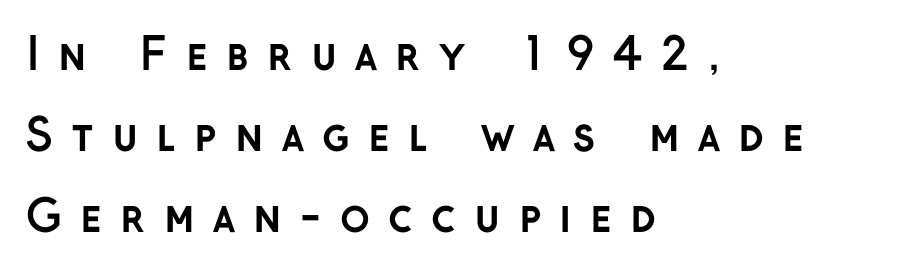
The image shows 44 px semibold sans-serif type, upright; set left-aligned, line spacing 1.84x, unusually wide letter spacing (+0.41 em), not underlined; low stroke contrast and a medium x-height.
